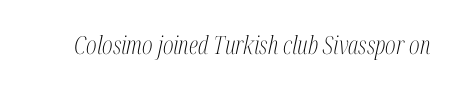
{"italic": "yes", "lean": "right", "slant_degrees": 12, "bold": "no", "underline": "no", "letter_spacing": "normal", "letter_spacing_em": 0.0, "glyph_px": 25}
